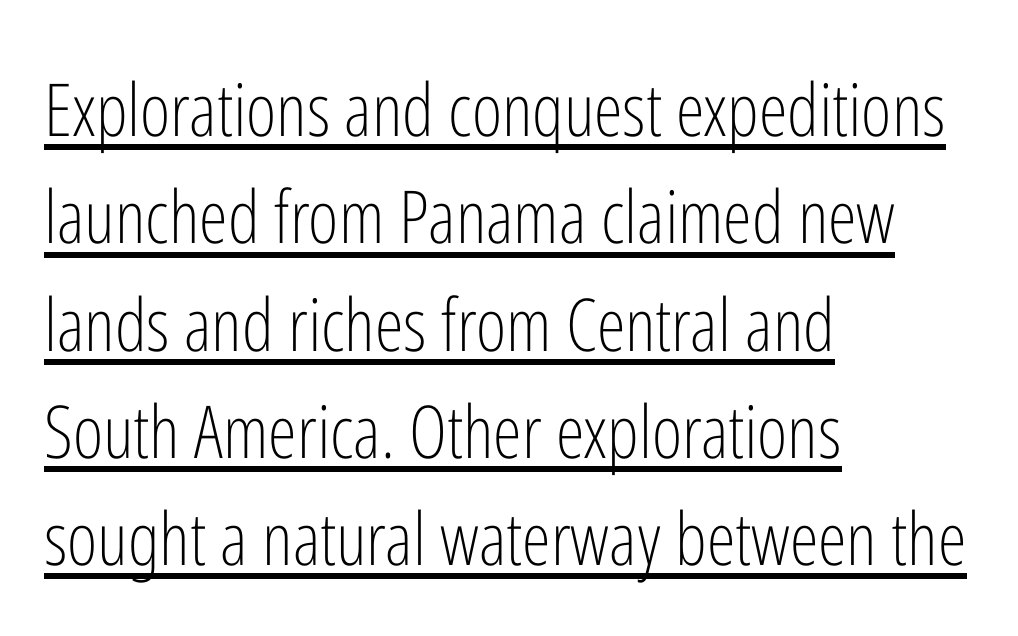
Look at the bottom of the vertical strokes: they stop flat, with no serifs. The typeface has the unassuming heft of standard copy or less. These lines are rendered in a variable-pitch font. Honestly, the row spacing looks completely unremarkable. Quick note: not italic, upright. Line starts are locked; line ends wander.
